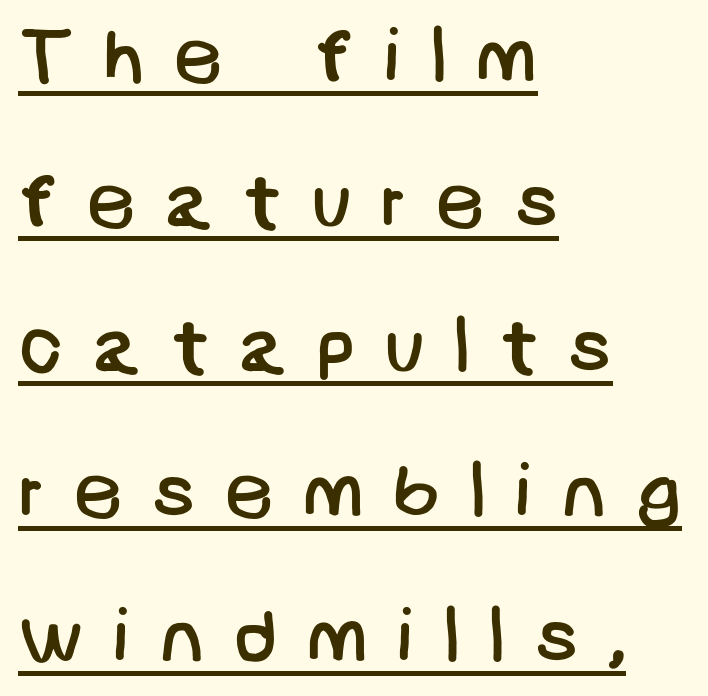
Q: Is the text bold? A: No.
Q: Is the typeface a serif or a sans-serif typeface? A: Sans-serif.
Q: Is the text underlined? A: Yes.
Q: How is the paragraph aligned? A: Left-aligned.
Q: Is the spacing between letters normal or unusually wide? A: Unusually wide.
Q: Width (condensed, normal, or wide)? A: Normal.
Q: Stroke contrast? A: Low.
Q: x-height? A: Large.
